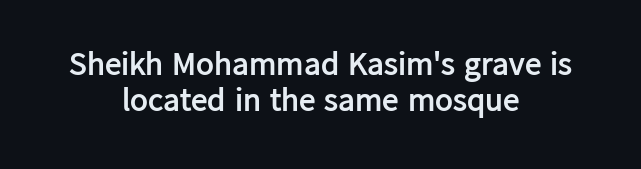
A student would call this center alignment; a typographer would say set centered. Students, note that the glyphs here touch the page at normal intervals. This is sans-serif lettering, the kind often seen on screens and signage. Does the leading feel generous? Not at all — it's pinched. Is there any slant? The stems are plumb.
